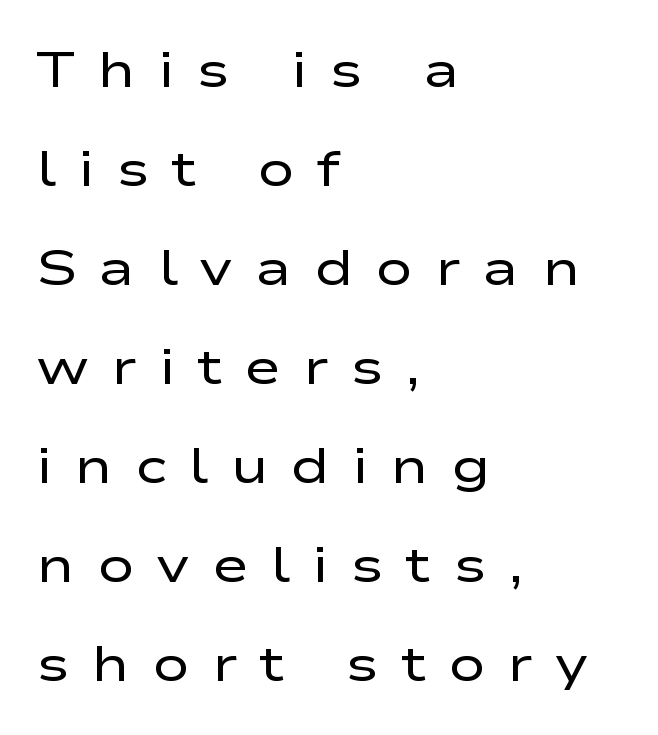
{"serif": "no", "italic": "no", "bold": "no", "weight": "regular", "width": "wide", "stroke_contrast": "low", "x_height": "medium", "monospaced": "no", "underline": "no", "align": "left", "line_spacing": "loose", "line_spacing_ratio": 1.98, "letter_spacing": "wide", "letter_spacing_em": 0.44, "glyph_px": 50}
